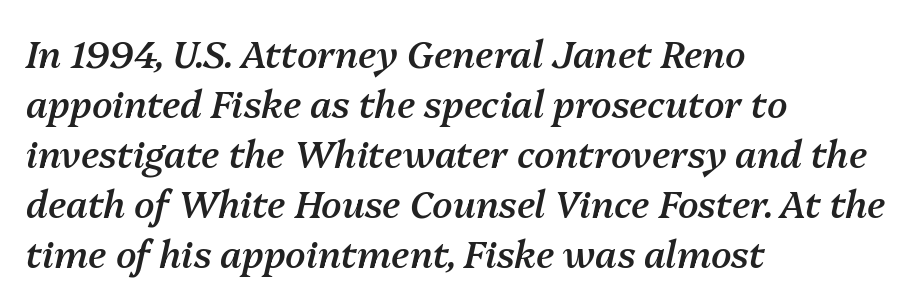
Q: Is the text bold? A: Semi-bold.
Q: Is the text italic (slanted)? A: Yes, it leans right by about 13 degrees.
Q: Is the text underlined? A: No.
Q: How is the paragraph aligned? A: Left-aligned.
Q: Is the spacing between letters normal or unusually wide? A: Normal.
Q: Is the spacing between lines tight, normal or loose? A: Normal.
Q: Width (condensed, normal, or wide)? A: Normal.
Q: Stroke contrast? A: Medium.
Q: x-height? A: Medium.
Q: Monospaced? A: No.
